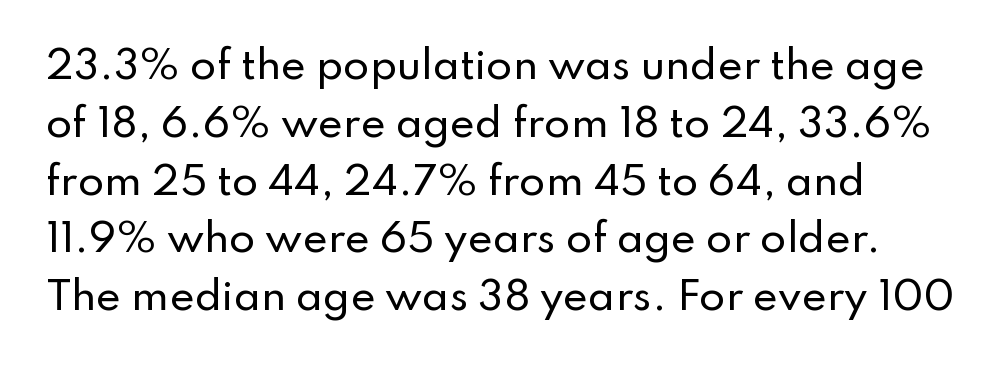
Nope, no serifs anywhere on these letters. Each word holds together tightly as a unit, with standard inter-letter gaps. The font's upright variant was chosen for this text. Do the characters align in a grid? No, the font is proportional. Vertically, the passage feels balanced, rows spaced as you'd expect.
